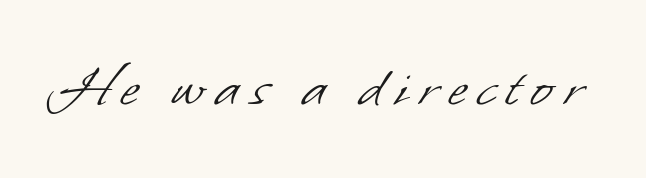
The image shows 66 px light sans-serif type; set not underlined; low stroke contrast and a small x-height.
